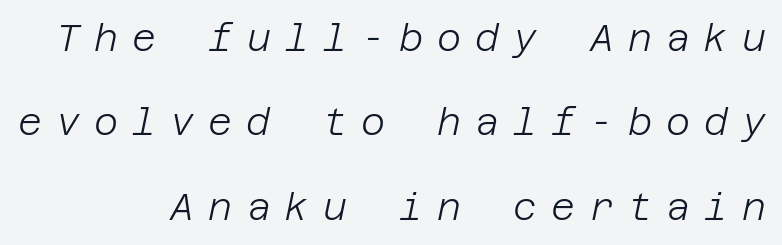
{"italic": "yes", "lean": "right", "slant_degrees": 12, "bold": "no", "weight": "light", "width": "normal", "stroke_contrast": "low", "x_height": "large", "underline": "no", "align": "right", "line_spacing": "loose", "line_spacing_ratio": 2.28, "letter_spacing": "wide", "letter_spacing_em": 0.38, "glyph_px": 37}
